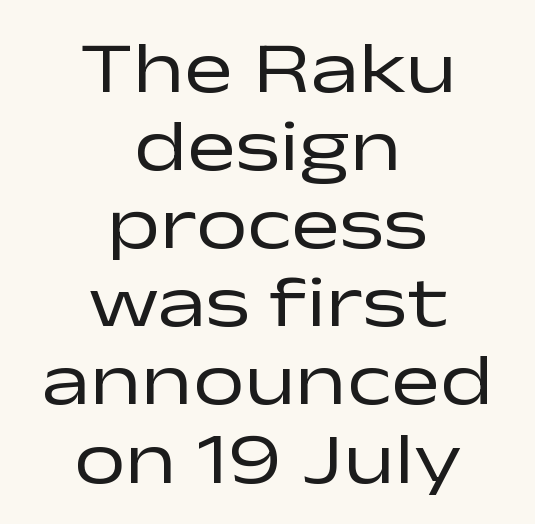
Posture: upright roman. The string is rendered with underlining switched off. The letters advance in unequal steps, a hallmark of proportional type. Font category for this specimen: sans-serif. The line texture is even and compact thanks to regular tracking. Is the stroke heavy? The answer is a plain regular-or-lighter.
